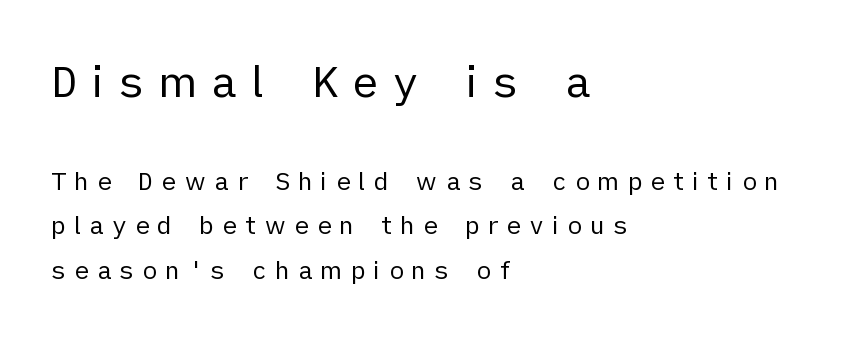
Q: Is the text bold? A: No.
Q: Is the text italic (slanted)? A: No, it is upright.
Q: Is the typeface a serif or a sans-serif typeface? A: Sans-serif.
Q: Is the text underlined? A: No.
Q: How is the paragraph aligned? A: Left-aligned.
Q: Is the spacing between letters normal or unusually wide? A: Unusually wide.
Q: Which block of text is set in a larger size, the first (top) or the second (bottom)? A: The first (top) one.
Q: Width (condensed, normal, or wide)? A: Normal.
Q: Stroke contrast? A: Low.
Q: x-height? A: Medium.
Q: Monospaced? A: No.
